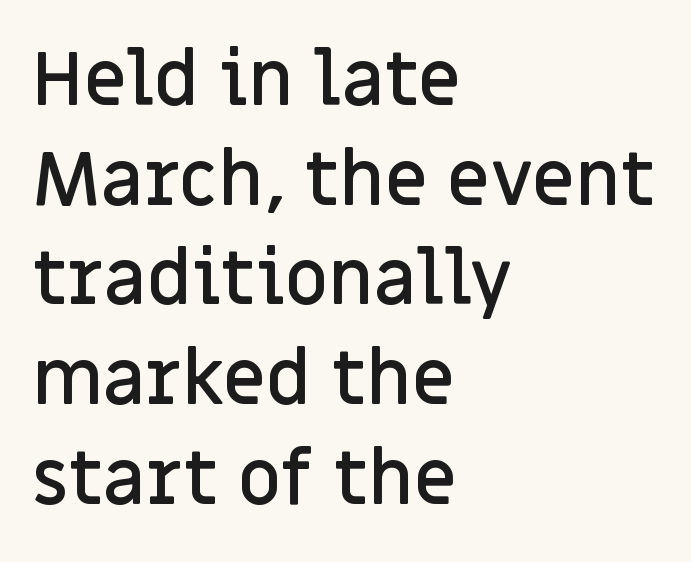
Plain, unruled lines of type. Each glyph is drawn with semibold strokes, heavier than normal yet not fully bold. This sample uses plain, unmodified letter spacing. These lines sit exactly where default settings would place them. The face used here is proportionally spaced, like ordinary book or web type. Look at the bottom of the vertical strokes: they stop flat, with no serifs.
